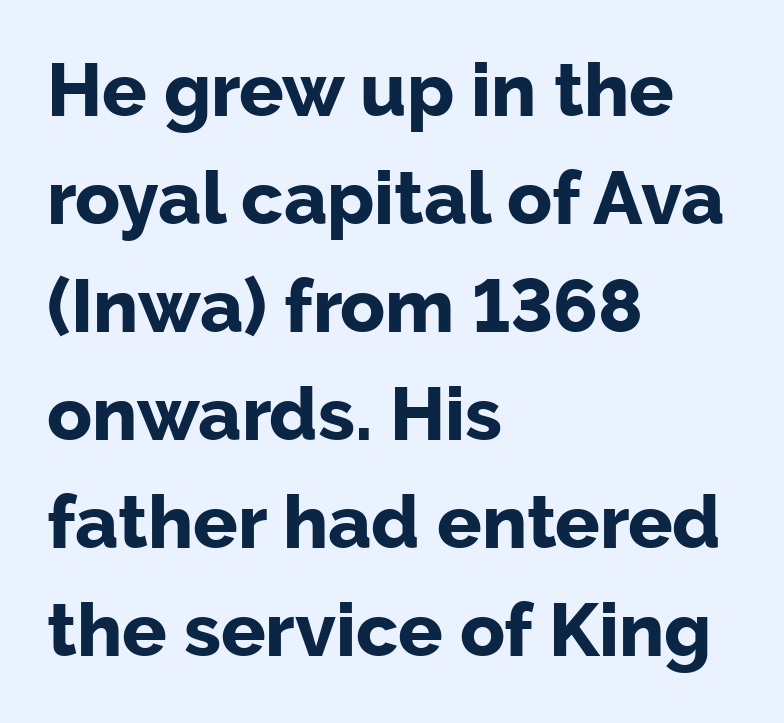
Q: Is the text bold? A: Yes.
Q: Is the text italic (slanted)? A: No, it is upright.
Q: Is the typeface a serif or a sans-serif typeface? A: Sans-serif.
Q: Is the text underlined? A: No.
Q: How is the paragraph aligned? A: Left-aligned.
Q: Is the spacing between letters normal or unusually wide? A: Normal.
Q: Is the spacing between lines tight, normal or loose? A: Normal.
Q: Width (condensed, normal, or wide)? A: Normal.
Q: Stroke contrast? A: Low.
Q: x-height? A: Medium.
Q: Monospaced? A: No.
